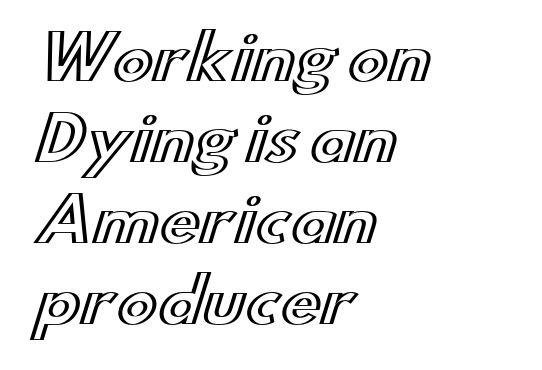
Q: Is the text italic (slanted)? A: Yes.
Q: Is the text underlined? A: No.
Q: How is the paragraph aligned? A: Left-aligned.
Q: Is the spacing between letters normal or unusually wide? A: Normal.
Q: Is the spacing between lines tight, normal or loose? A: Normal.
Q: Width (condensed, normal, or wide)? A: Wide.
Q: x-height? A: Small.
Q: Monospaced? A: No.
